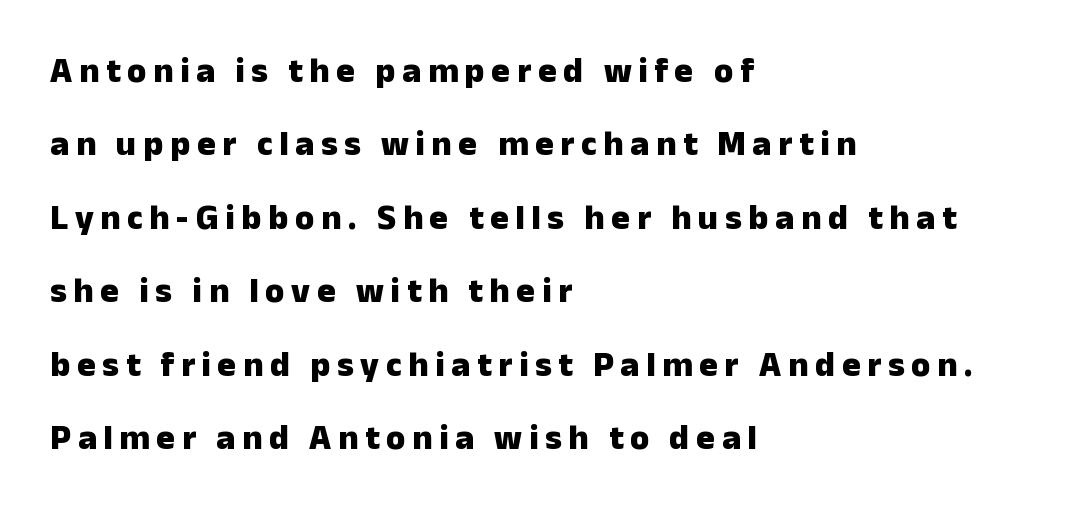
The image shows 35 px heavy sans-serif type, upright; set left-aligned, loose line spacing (2.1x), not underlined; low stroke contrast and a medium x-height.
